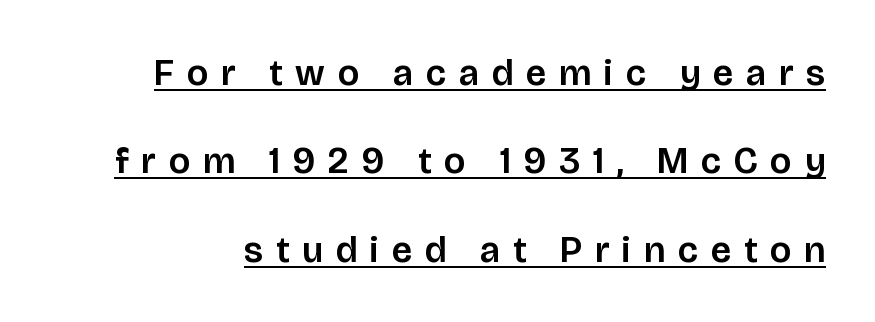
Q: Is the text italic (slanted)? A: No, it is upright.
Q: Is the typeface a serif or a sans-serif typeface? A: Sans-serif.
Q: Is the text underlined? A: Yes.
Q: Is the spacing between letters normal or unusually wide? A: Unusually wide.
Q: Is the spacing between lines tight, normal or loose? A: Loose.
Q: Width (condensed, normal, or wide)? A: Normal.
Q: Stroke contrast? A: Low.
Q: x-height? A: Large.
Q: Monospaced? A: No.
